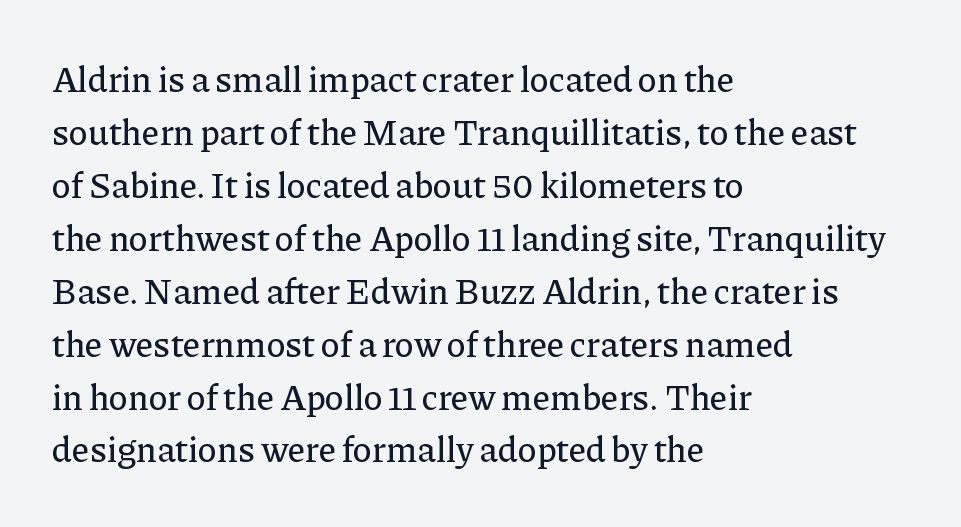
Q: Is the text italic (slanted)? A: No, it is upright.
Q: Is the typeface a serif or a sans-serif typeface? A: Serif.
Q: Is the text underlined? A: No.
Q: How is the paragraph aligned? A: Left-aligned.
Q: Is the spacing between letters normal or unusually wide? A: Normal.
Q: Is the spacing between lines tight, normal or loose? A: Normal.
Q: Width (condensed, normal, or wide)? A: Normal.
Q: Stroke contrast? A: Low.
Q: x-height? A: Medium.
Q: Monospaced? A: No.
